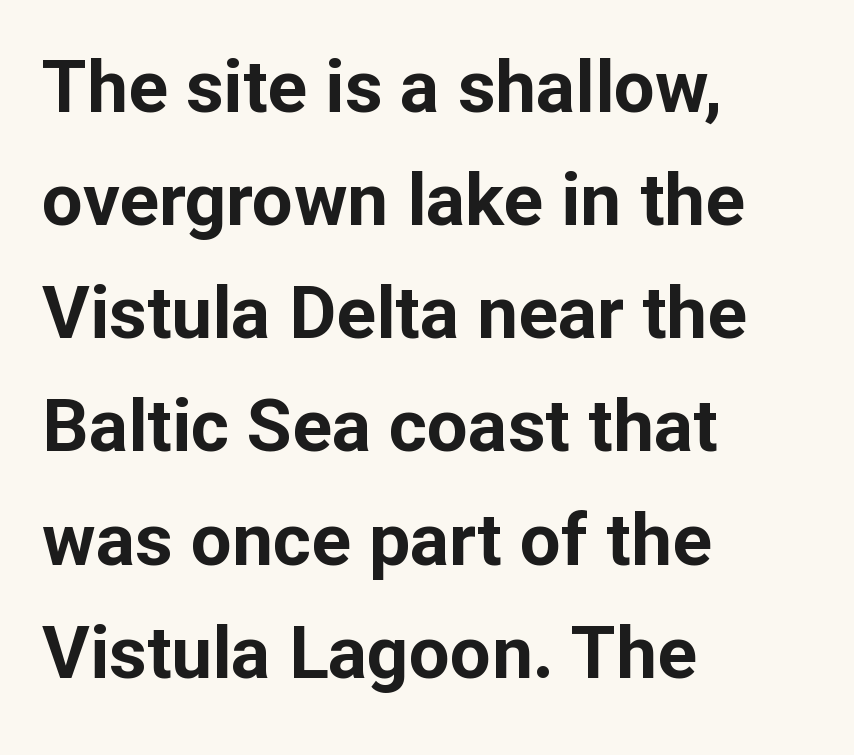
Q: Is the text bold? A: Yes.
Q: Is the text italic (slanted)? A: No, it is upright.
Q: Is the typeface a serif or a sans-serif typeface? A: Sans-serif.
Q: Is the text underlined? A: No.
Q: How is the paragraph aligned? A: Left-aligned.
Q: Is the spacing between letters normal or unusually wide? A: Normal.
Q: Is the spacing between lines tight, normal or loose? A: Normal.
Q: Width (condensed, normal, or wide)? A: Normal.
Q: Stroke contrast? A: Low.
Q: x-height? A: Medium.
Q: Monospaced? A: No.
